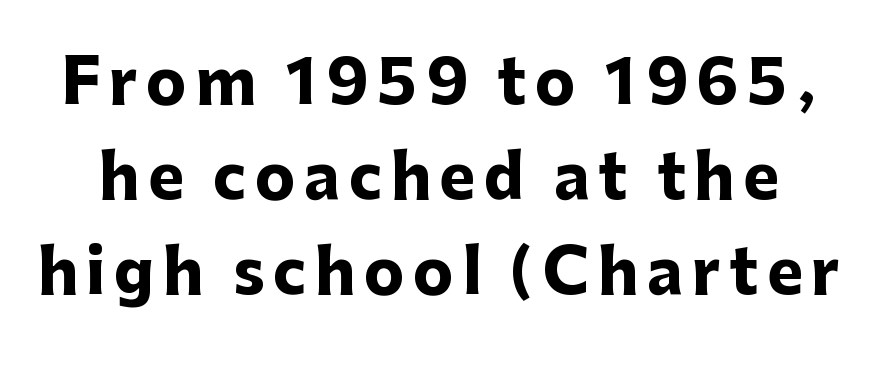
{"serif": "no", "italic": "no", "bold": "yes", "weight": "heavy", "width": "normal", "stroke_contrast": "low", "x_height": "medium", "monospaced": "no", "underline": "no", "line_spacing": "normal", "line_spacing_ratio": 1.56, "glyph_px": 61}
